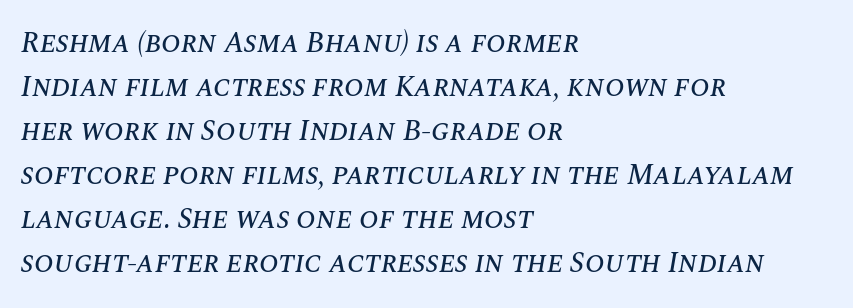
{"italic": "yes", "lean": "right", "slant_degrees": 10, "width": "normal", "stroke_contrast": "medium", "x_height": "large", "monospaced": "no", "underline": "no", "align": "left", "line_spacing": "normal", "line_spacing_ratio": 1.52, "letter_spacing": "normal", "letter_spacing_em": 0.0, "glyph_px": 29}
